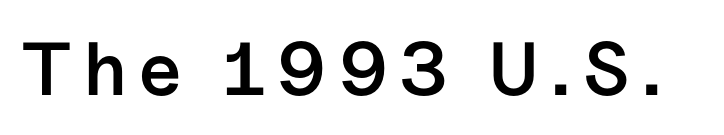
Do the characters align in a grid? No, the font is proportional. Glance below the letters and you will spot only blank space. You can tell from the bare stems that sans-serif type was used. Posture: vertical.
